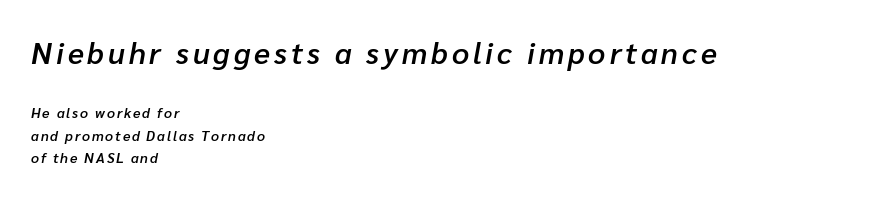
{"italic": "yes", "lean": "right", "slant_degrees": 10, "bold": "semi", "weight": "semibold", "width": "normal", "stroke_contrast": "low", "x_height": "medium", "monospaced": "no", "underline": "no", "align": "left", "line_spacing": "normal", "line_spacing_ratio": 1.61, "larger_block": "first", "size_ratio": 2.14, "glyph_px": 30}
